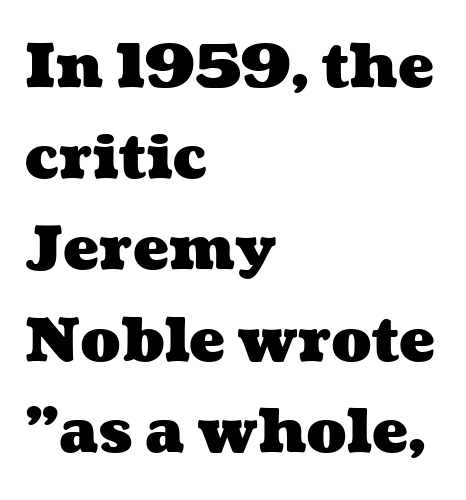
Decoration check: the copy has no underline. There is no visible air inserted between adjacent glyphs. Typographic density is high because the face is bold. The vertical gap from one line to the next is medium.
